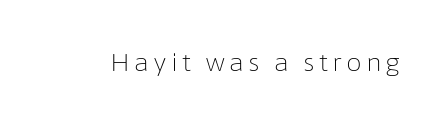
The image shows 25 px text type, upright; set not underlined.
